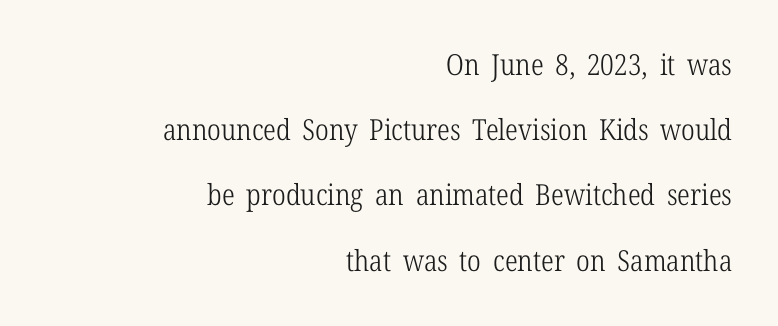
{"serif": "yes", "italic": "no", "bold": "no", "weight": "light", "width": "condensed", "stroke_contrast": "low", "x_height": "medium", "monospaced": "no", "underline": "no", "align": "right", "line_spacing": "loose", "line_spacing_ratio": 2.25, "letter_spacing": "normal", "letter_spacing_em": 0.0, "glyph_px": 29}
